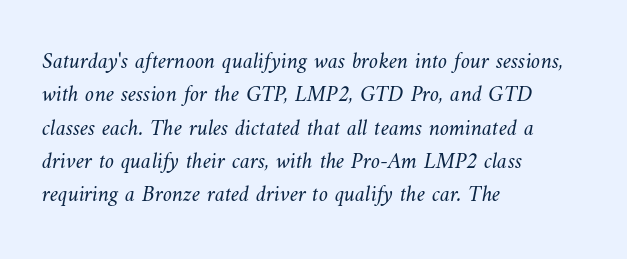
The image shows 23 px text type; set left-aligned, normal line spacing (1.45x), normal letter spacing, not underlined.
